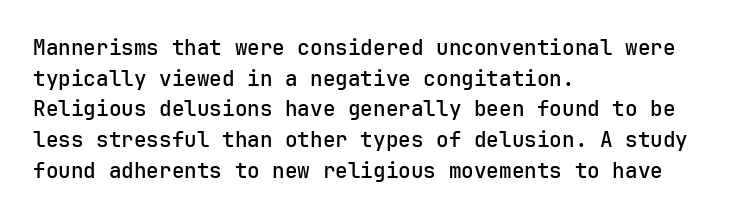
Q: Is the text bold? A: Semi-bold.
Q: Is the text italic (slanted)? A: No, it is upright.
Q: Is the text underlined? A: No.
Q: How is the paragraph aligned? A: Left-aligned.
Q: Is the spacing between letters normal or unusually wide? A: Normal.
Q: Is the spacing between lines tight, normal or loose? A: Normal.
